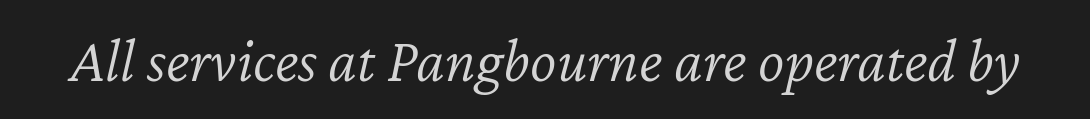
You can tell it's italic because the verticals aren't actually vertical. The strokes are not fattened; the text isn't bold. The zone under the glyphs is completely vacant. Does extra space separate the letters? No, they use regular spacing. Each letter keeps its own natural width here, so spacing adapts to shape.
